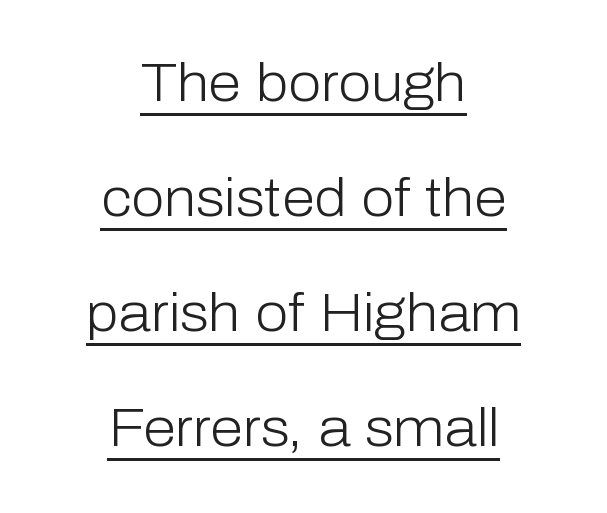
{"serif": "no", "italic": "no", "bold": "no", "weight": "light", "width": "normal", "stroke_contrast": "low", "x_height": "medium", "monospaced": "no", "underline": "yes", "align": "center", "line_spacing": "loose", "line_spacing_ratio": 2.17, "letter_spacing": "normal", "letter_spacing_em": 0.0, "glyph_px": 53}
